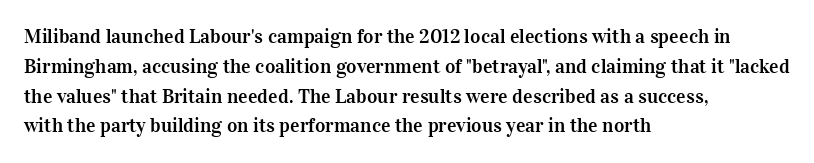
Notice how descenders clear the ascenders below comfortably — that's standard leading. In terms of letterspacing, this is plain default setting. Descender tails drop into unmarked territory. Layout note: lines flush left. The typography opts for an upright posture over an oblique one.
